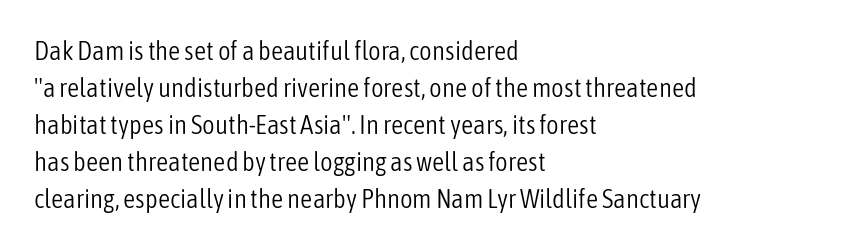
The image shows 27 px text type, upright; set left-aligned, normal line spacing (1.37x), normal letter spacing, not underlined.
